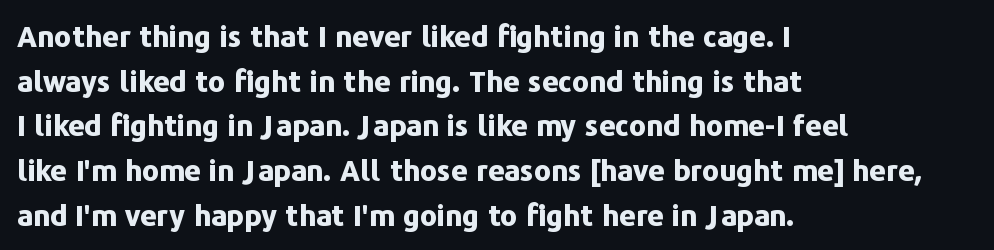
Q: Is the text bold? A: Yes.
Q: Is the text italic (slanted)? A: No, it is upright.
Q: Is the typeface a serif or a sans-serif typeface? A: Sans-serif.
Q: Is the text underlined? A: No.
Q: How is the paragraph aligned? A: Left-aligned.
Q: Is the spacing between letters normal or unusually wide? A: Normal.
Q: Is the spacing between lines tight, normal or loose? A: Normal.
Q: Width (condensed, normal, or wide)? A: Normal.
Q: Stroke contrast? A: Low.
Q: x-height? A: Medium.
Q: Monospaced? A: No.
